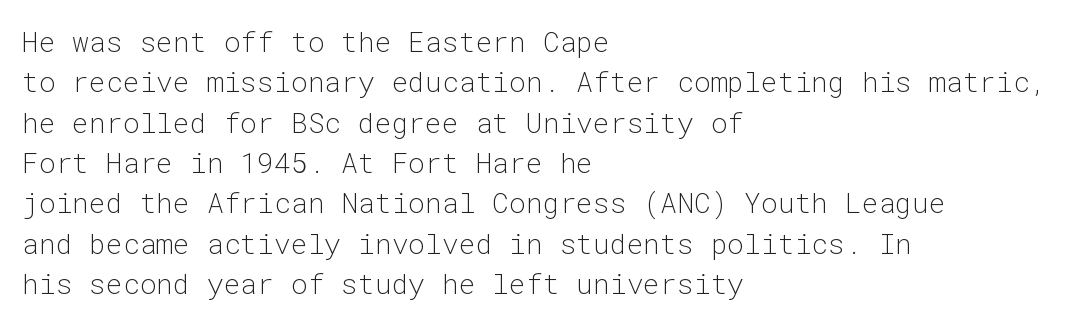
{"serif": "no", "italic": "no", "bold": "no", "weight": "light", "width": "normal", "stroke_contrast": "low", "x_height": "medium", "monospaced": "yes", "underline": "no", "align": "left", "line_spacing": "normal", "line_spacing_ratio": 1.44, "letter_spacing": "normal", "letter_spacing_em": 0.0, "glyph_px": 28}
